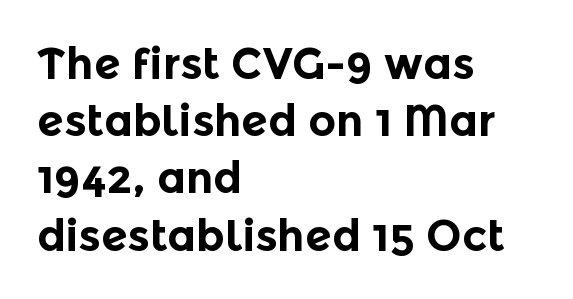
The image shows 43 px bold sans-serif type, upright; set left-aligned, normal line spacing (1.33x), normal letter spacing, not underlined; a medium x-height.
